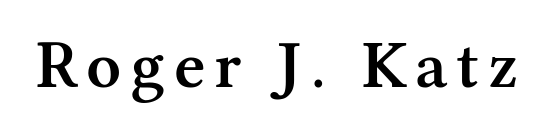
{"serif": "yes", "italic": "no", "bold": "semi", "weight": "semibold", "width": "normal", "stroke_contrast": "medium", "x_height": "medium", "monospaced": "no", "underline": "no", "glyph_px": 68}
